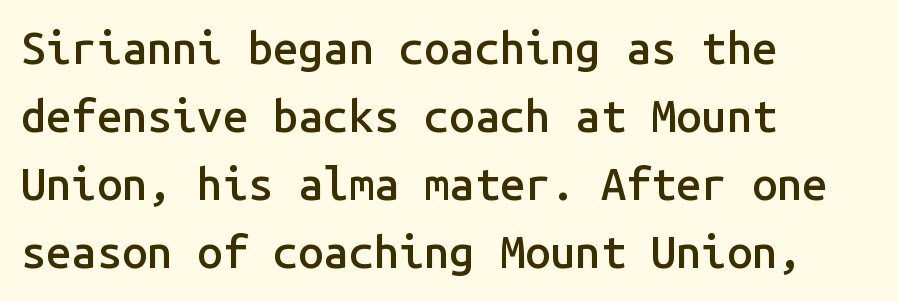
{"serif": "no", "italic": "no", "bold": "semi", "weight": "semibold", "width": "normal", "stroke_contrast": "low", "x_height": "medium", "monospaced": "yes", "underline": "no", "align": "left", "line_spacing": "normal", "line_spacing_ratio": 1.51, "letter_spacing": "normal", "letter_spacing_em": 0.0, "glyph_px": 45}
